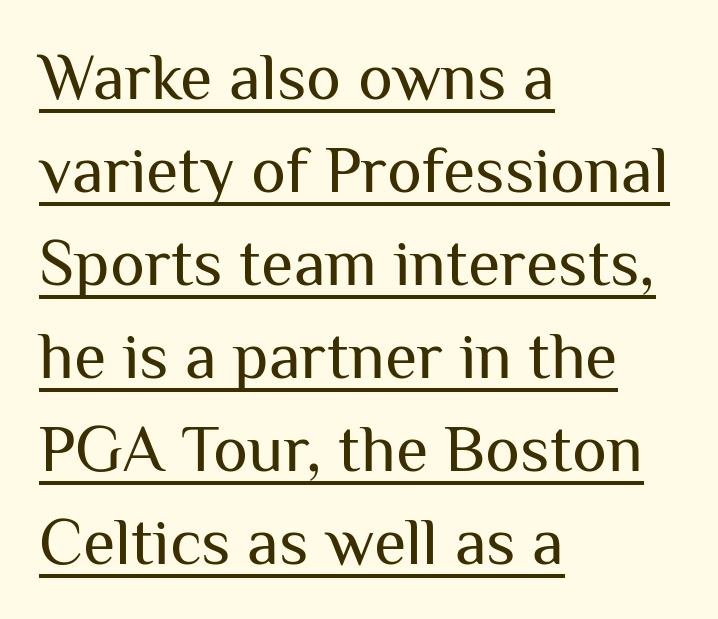
The type family on display is of the sans-serif kind. Each letter keeps its own natural width here, so spacing adapts to shape. The rendered words wear a rule along their underside. What's the leading like? Ordinary, nothing unusual. Horizontally, the lines are justified to the leading edge only. This sample uses plain, unmodified letter spacing.
